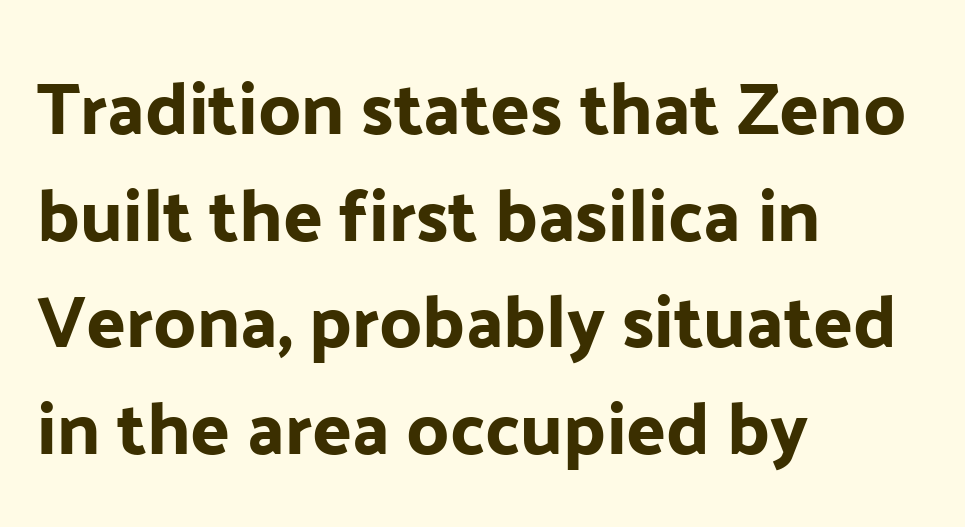
{"serif": "no", "italic": "no", "width": "normal", "stroke_contrast": "low", "x_height": "medium", "monospaced": "no", "underline": "no", "align": "left", "line_spacing": "normal", "line_spacing_ratio": 1.46, "letter_spacing": "normal", "letter_spacing_em": 0.0, "glyph_px": 73}
